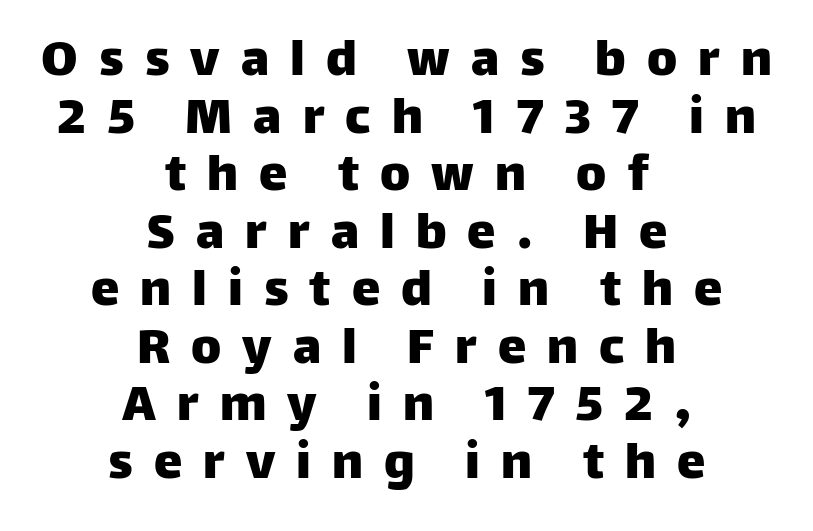
The image shows 57 px sans-serif type, upright; set centered, tight line spacing (1.01x), unusually wide letter spacing (+0.37 em), not underlined; low stroke contrast and a large x-height.
